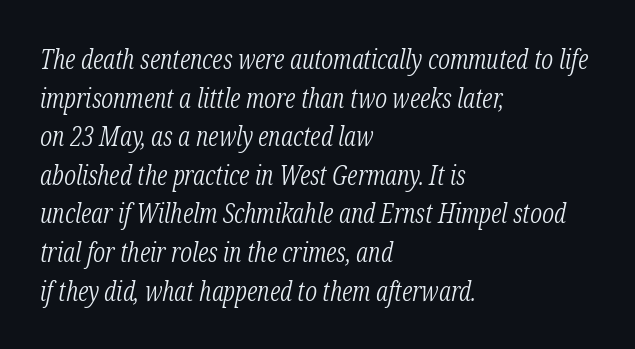
The strokes are not fattened; the text isn't bold. These lines sit exactly where default settings would place them. This rendering uses left alignment, leaving the right contour irregular. You can tell it's italic because the verticals aren't actually vertical.
